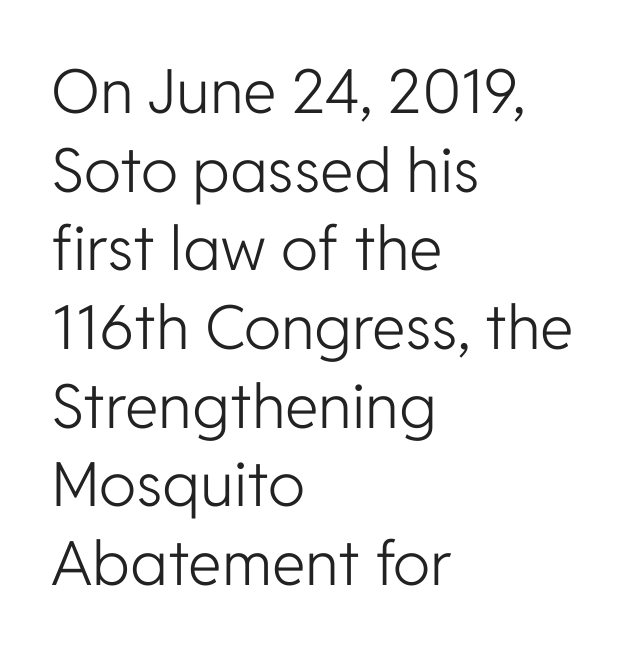
Compared with typical body copy, the letter spacing here is the same. Think of a printed novel: that variable character pitch is what you see here. Check the space under the baseline: it is left empty. Evenly set lines give the paragraph a standard silhouette. A typesetter would label this face a sans.
